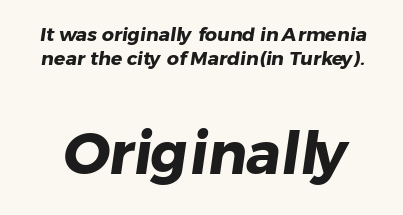
{"serif": "no", "bold": "yes", "weight": "heavy", "width": "normal", "stroke_contrast": "low", "x_height": "medium", "monospaced": "no", "underline": "no", "line_spacing": "normal", "line_spacing_ratio": 1.28, "letter_spacing": "normal", "letter_spacing_em": 0.0, "larger_block": "second", "size_ratio": 3.05, "glyph_px": 58}
